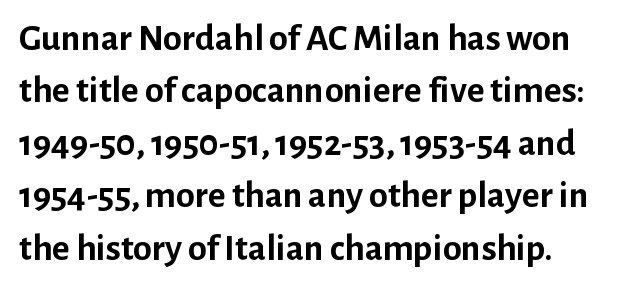
Each line starts at the same left margin while the right side varies. Does the lettering tilt? It doesn't — this is upright. A sans-serif font was chosen for this passage. In terms of weight, the rendering is a true, heavy bold.
